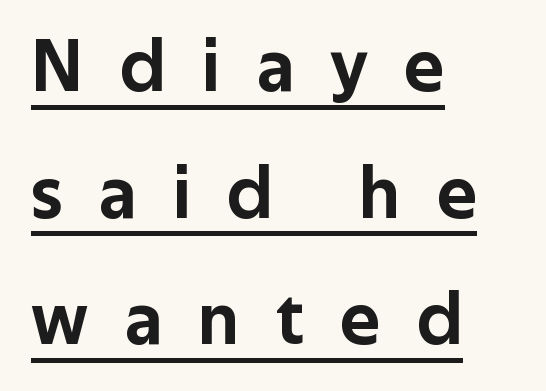
Q: Is the text italic (slanted)? A: No, it is upright.
Q: Is the typeface a serif or a sans-serif typeface? A: Sans-serif.
Q: Is the text underlined? A: Yes.
Q: How is the paragraph aligned? A: Left-aligned.
Q: Is the spacing between letters normal or unusually wide? A: Unusually wide.
Q: Is the spacing between lines tight, normal or loose? A: Normal.
Q: Width (condensed, normal, or wide)? A: Normal.
Q: Stroke contrast? A: Low.
Q: x-height? A: Medium.
Q: Monospaced? A: No.
